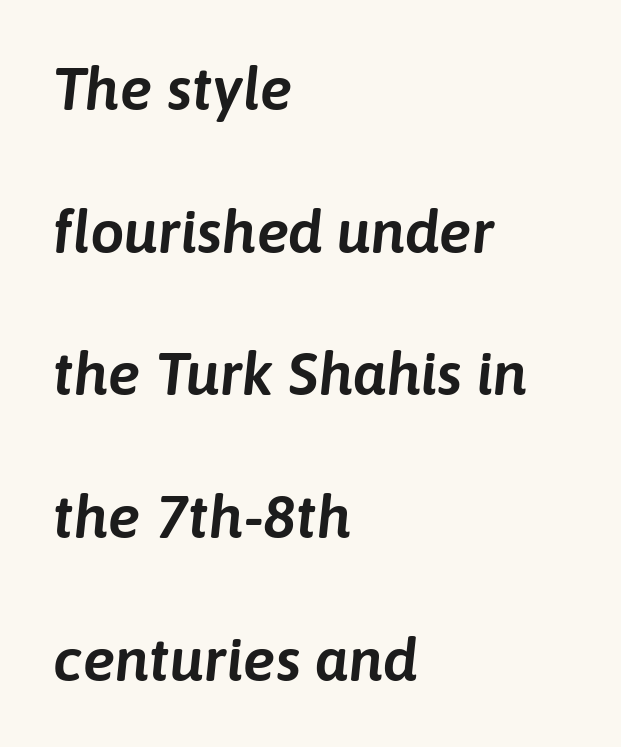
Q: Is the text italic (slanted)? A: Yes, it leans right by about 6 degrees.
Q: Is the text underlined? A: No.
Q: How is the paragraph aligned? A: Left-aligned.
Q: Is the spacing between letters normal or unusually wide? A: Normal.
Q: Is the spacing between lines tight, normal or loose? A: Loose.
Q: Width (condensed, normal, or wide)? A: Normal.
Q: Stroke contrast? A: Low.
Q: x-height? A: Medium.
Q: Monospaced? A: No.
